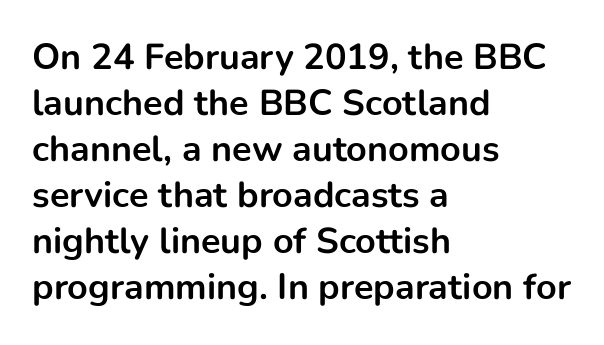
Q: Is the text bold? A: Yes.
Q: Is the text italic (slanted)? A: No, it is upright.
Q: Is the typeface a serif or a sans-serif typeface? A: Sans-serif.
Q: Is the text underlined? A: No.
Q: How is the paragraph aligned? A: Left-aligned.
Q: Is the spacing between letters normal or unusually wide? A: Normal.
Q: Is the spacing between lines tight, normal or loose? A: Normal.
Q: Width (condensed, normal, or wide)? A: Normal.
Q: Stroke contrast? A: Low.
Q: x-height? A: Medium.
Q: Monospaced? A: No.
